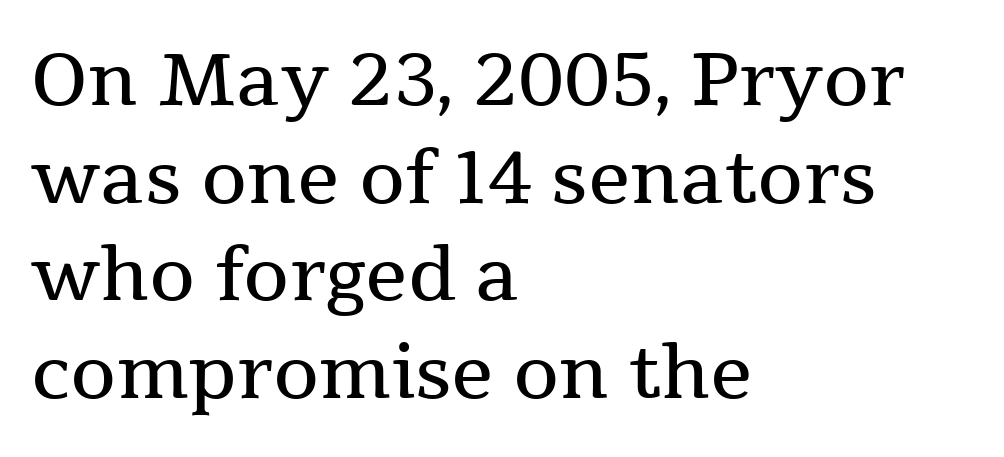
Letters have the restrained weight of plain body copy at most. You could not count columns in this text — the font is proportionally spaced. The setting favours the left margin, as ordinary paragraphs usually do. Note: serifs present on the glyphs. Horizontal bands of white between lines are of average thickness.
